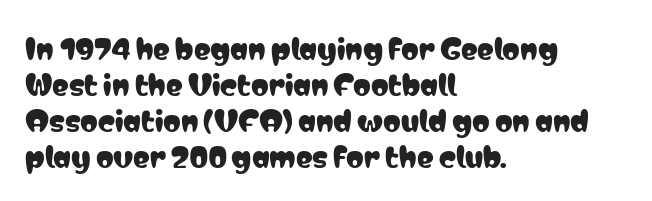
The image shows 28 px condensed sans-serif type, upright; set left-aligned, normal line spacing (1.29x), normal letter spacing, not underlined; low stroke contrast and a medium x-height.
